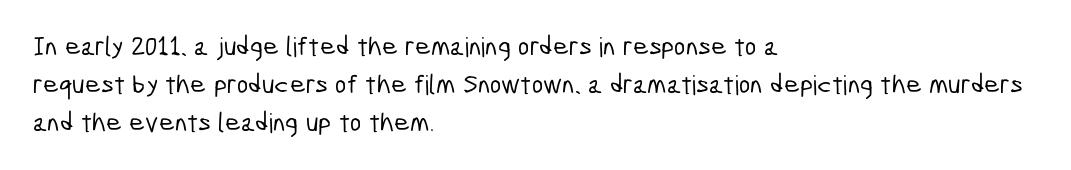
{"underline": "no", "align": "left", "line_spacing": "normal", "line_spacing_ratio": 1.4, "letter_spacing": "normal", "letter_spacing_em": 0.0, "glyph_px": 27}
